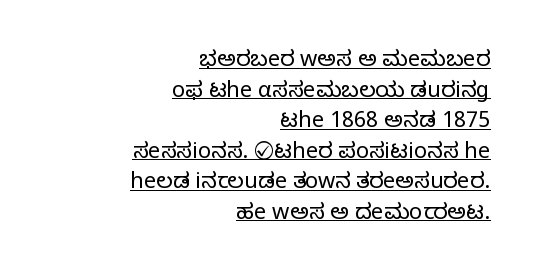
Q: Is the text bold? A: No.
Q: Is the text italic (slanted)? A: No, it is upright.
Q: Is the text underlined? A: Yes.
Q: How is the paragraph aligned? A: Right-aligned.
Q: Is the spacing between letters normal or unusually wide? A: Normal.
Q: Is the spacing between lines tight, normal or loose? A: Normal.
